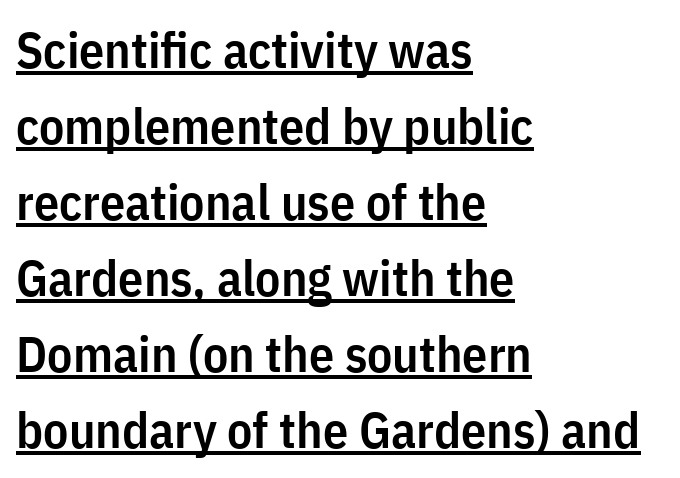
{"serif": "no", "italic": "no", "bold": "semi", "weight": "semibold", "width": "condensed", "stroke_contrast": "low", "x_height": "medium", "monospaced": "no", "underline": "yes", "align": "left", "line_spacing": "normal", "line_spacing_ratio": 1.52, "letter_spacing": "normal", "letter_spacing_em": 0.0, "glyph_px": 50}
